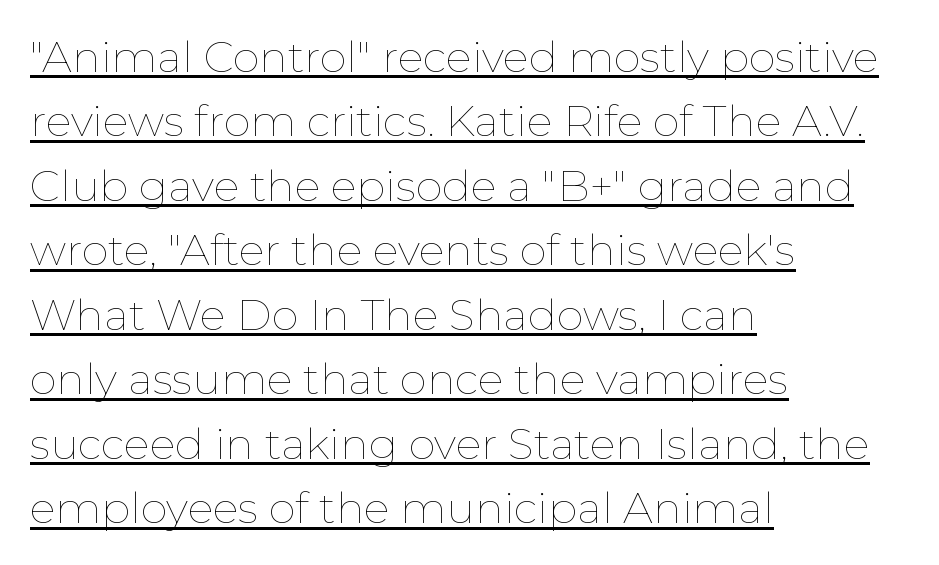
The image shows 43 px thin type, upright; set left-aligned, normal line spacing (1.5x), normal letter spacing, underlined; low stroke contrast and a medium x-height.
